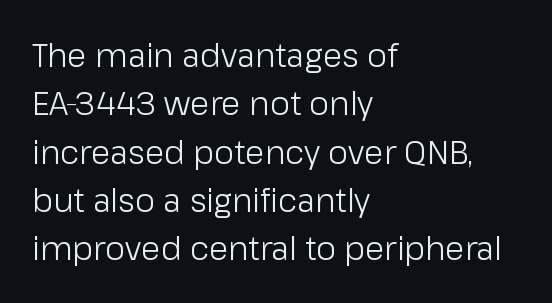
The image shows 32 px light sans-serif type, upright; set left-aligned, normal line spacing (1.51x), normal letter spacing, not underlined; low stroke contrast and a medium x-height.
